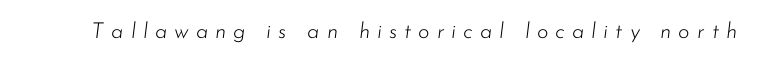
Q: Is the text bold? A: No.
Q: Is the text italic (slanted)? A: Yes, it leans right by about 7 degrees.
Q: Is the text underlined? A: No.
Q: Is the spacing between letters normal or unusually wide? A: Unusually wide.
